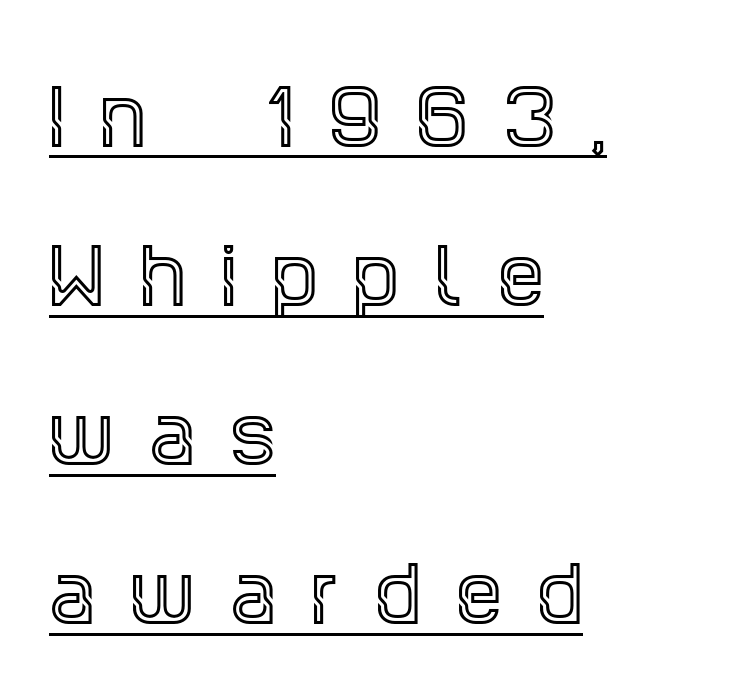
Q: Is the text italic (slanted)? A: No, it is upright.
Q: Is the typeface a serif or a sans-serif typeface? A: Serif.
Q: Is the text underlined? A: Yes.
Q: How is the paragraph aligned? A: Left-aligned.
Q: Is the spacing between letters normal or unusually wide? A: Unusually wide.
Q: Is the spacing between lines tight, normal or loose? A: Loose.
Q: Width (condensed, normal, or wide)? A: Condensed.
Q: x-height? A: Large.
Q: Monospaced? A: No.
